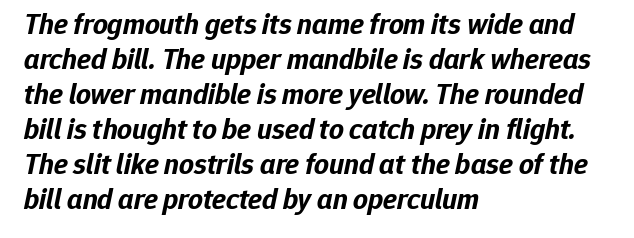
Q: Is the text bold? A: Yes.
Q: Is the text italic (slanted)? A: Yes, it leans right by about 12 degrees.
Q: Is the text underlined? A: No.
Q: How is the paragraph aligned? A: Left-aligned.
Q: Is the spacing between letters normal or unusually wide? A: Normal.
Q: Width (condensed, normal, or wide)? A: Normal.
Q: Stroke contrast? A: Low.
Q: x-height? A: Medium.
Q: Monospaced? A: No.
